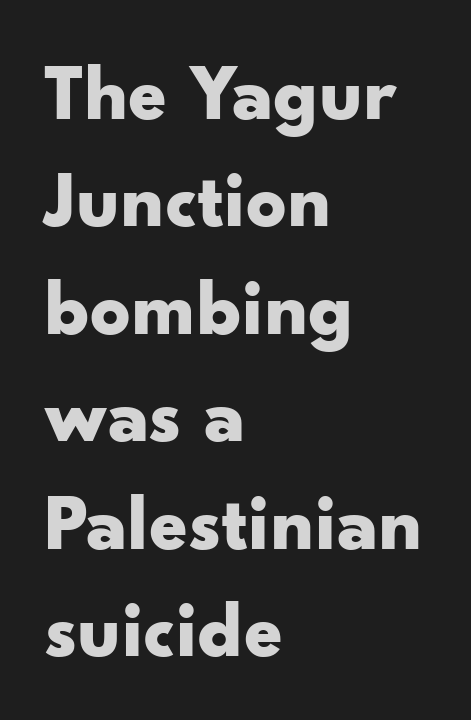
{"serif": "no", "italic": "no", "bold": "yes", "weight": "bold", "width": "wide", "stroke_contrast": "low", "x_height": "small", "monospaced": "no", "underline": "no", "align": "left", "line_spacing": "normal", "line_spacing_ratio": 1.36, "letter_spacing": "normal", "letter_spacing_em": 0.0, "glyph_px": 79}
